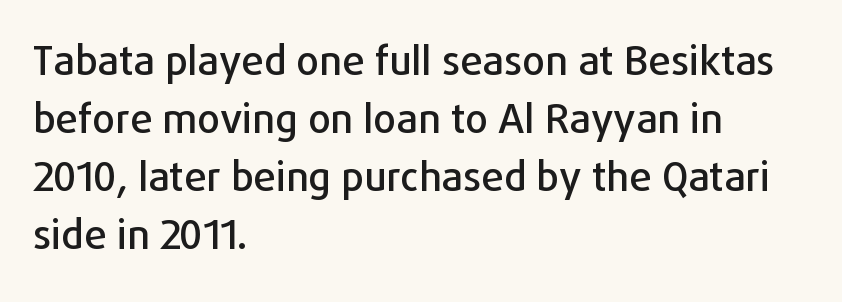
Q: Is the text italic (slanted)? A: No, it is upright.
Q: Is the typeface a serif or a sans-serif typeface? A: Sans-serif.
Q: Is the text underlined? A: No.
Q: How is the paragraph aligned? A: Left-aligned.
Q: Is the spacing between letters normal or unusually wide? A: Normal.
Q: Is the spacing between lines tight, normal or loose? A: Normal.
Q: Width (condensed, normal, or wide)? A: Normal.
Q: Stroke contrast? A: Low.
Q: x-height? A: Medium.
Q: Monospaced? A: No.
